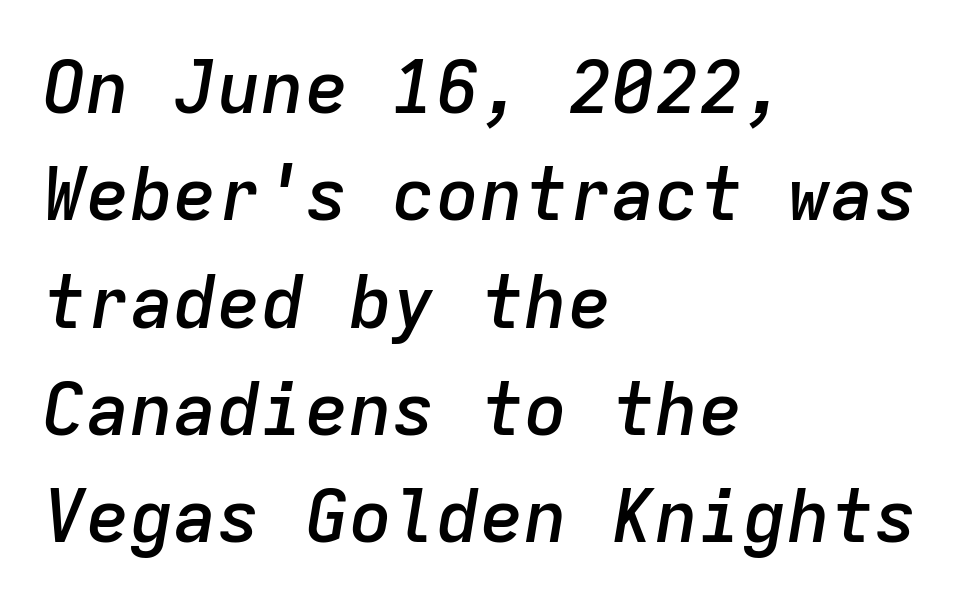
{"italic": "yes", "lean": "right", "slant_degrees": 9, "bold": "semi", "weight": "semibold", "width": "normal", "stroke_contrast": "low", "x_height": "medium", "monospaced": "yes", "underline": "no", "align": "left", "line_spacing": "normal", "line_spacing_ratio": 1.47, "letter_spacing": "normal", "letter_spacing_em": 0.0, "glyph_px": 73}
